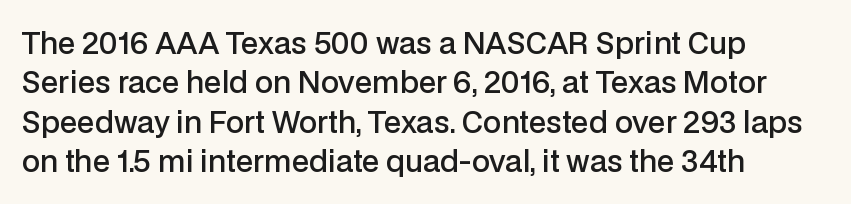
Q: Is the text bold? A: Semi-bold.
Q: Is the text italic (slanted)? A: No, it is upright.
Q: Is the typeface a serif or a sans-serif typeface? A: Sans-serif.
Q: Is the text underlined? A: No.
Q: How is the paragraph aligned? A: Left-aligned.
Q: Is the spacing between letters normal or unusually wide? A: Normal.
Q: Is the spacing between lines tight, normal or loose? A: Normal.
Q: Width (condensed, normal, or wide)? A: Normal.
Q: Stroke contrast? A: Low.
Q: x-height? A: Medium.
Q: Monospaced? A: No.
